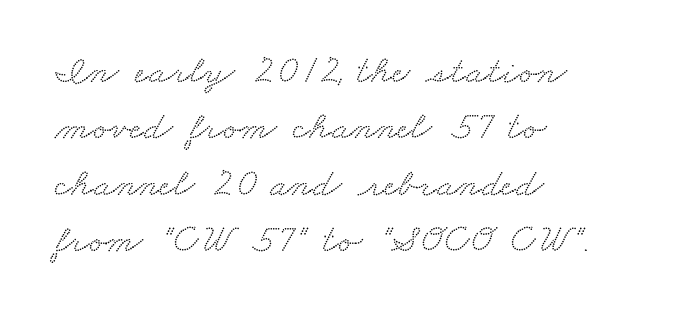
Q: Is the typeface a serif or a sans-serif typeface? A: Serif.
Q: Is the text underlined? A: No.
Q: How is the paragraph aligned? A: Left-aligned.
Q: Is the spacing between letters normal or unusually wide? A: Normal.
Q: Is the spacing between lines tight, normal or loose? A: Normal.
Q: Width (condensed, normal, or wide)? A: Wide.
Q: Stroke contrast? A: Low.
Q: x-height? A: Small.
Q: Monospaced? A: No.
